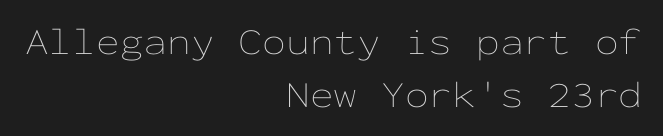
Q: Is the text bold? A: No.
Q: Is the text italic (slanted)? A: No, it is upright.
Q: Is the text underlined? A: No.
Q: How is the paragraph aligned? A: Right-aligned.
Q: Is the spacing between letters normal or unusually wide? A: Normal.
Q: Is the spacing between lines tight, normal or loose? A: Normal.
Q: Width (condensed, normal, or wide)? A: Wide.
Q: Stroke contrast? A: Low.
Q: x-height? A: Medium.
Q: Monospaced? A: Yes.
